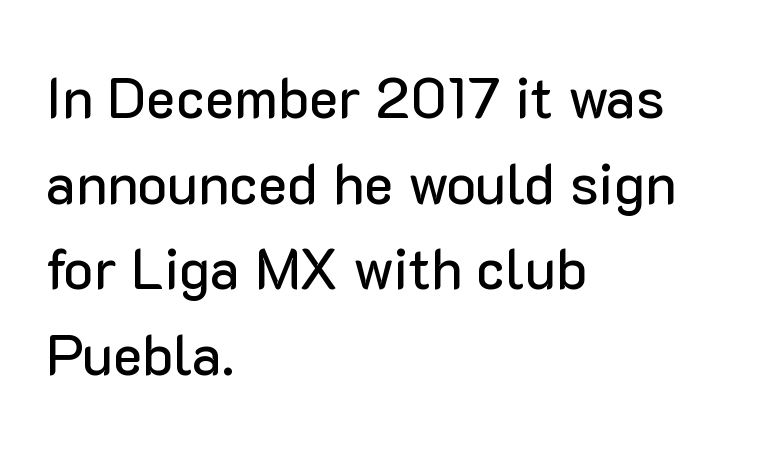
{"serif": "no", "italic": "no", "width": "normal", "stroke_contrast": "low", "x_height": "medium", "monospaced": "no", "underline": "no", "align": "left", "line_spacing": "normal", "line_spacing_ratio": 1.53, "letter_spacing": "normal", "letter_spacing_em": 0.0, "glyph_px": 56}
